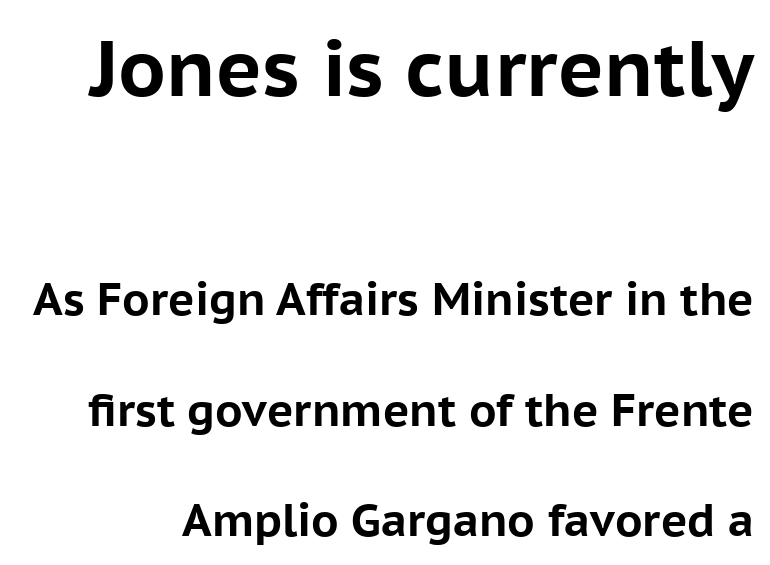
{"serif": "no", "italic": "no", "bold": "yes", "weight": "bold", "width": "normal", "stroke_contrast": "low", "x_height": "medium", "monospaced": "no", "underline": "no", "line_spacing": "loose", "line_spacing_ratio": 2.45, "letter_spacing": "normal", "letter_spacing_em": 0.0, "larger_block": "first", "size_ratio": 1.73, "glyph_px": 78}
